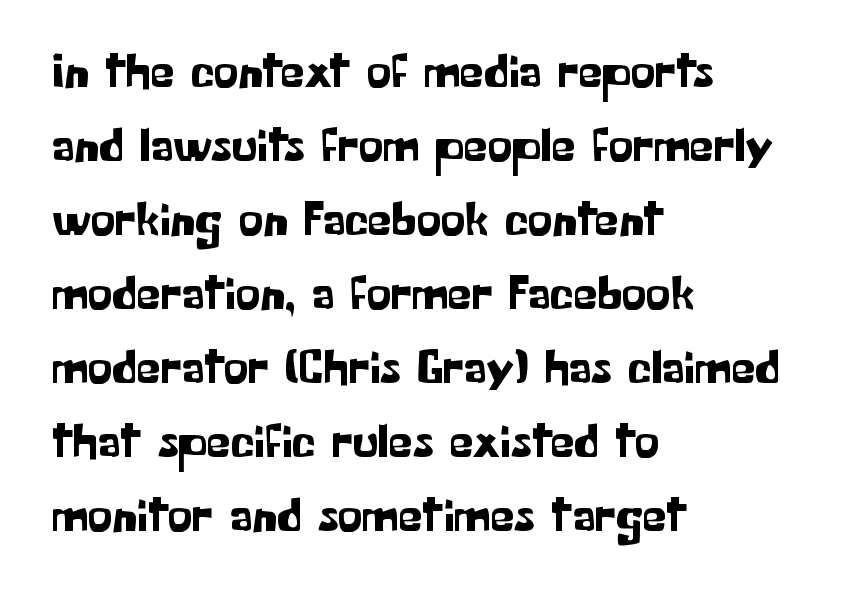
Serifs: no, the terminals of the letterforms are clean. The ragged edge is on the right, which tells us the setting is flush left. Baseline-to-baseline distance is the conventional proportion of letter height. You can tell it's not italic because the verticals are truly vertical.
